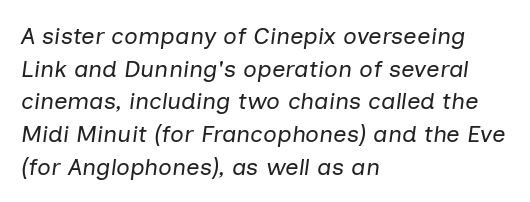
{"italic": "yes", "lean": "right", "slant_degrees": 7, "bold": "no", "underline": "no", "align": "left", "line_spacing": "normal", "line_spacing_ratio": 1.36, "letter_spacing": "normal", "letter_spacing_em": 0.0, "glyph_px": 24}
